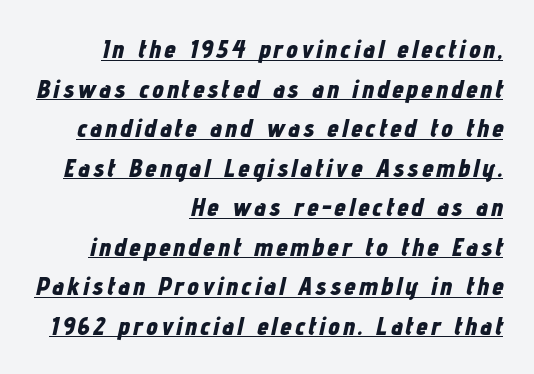
The image shows 26 px bold type, italic (leaning right); set right-aligned, normal line spacing (1.52x), underlined.
